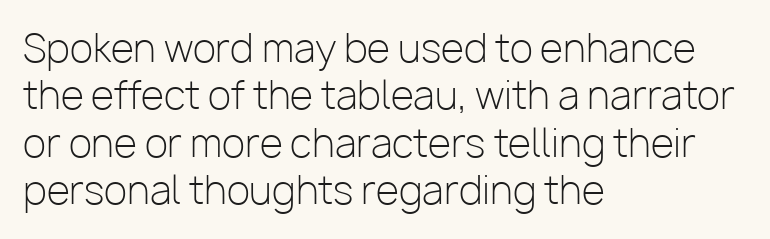
Q: Is the text bold? A: No.
Q: Is the text italic (slanted)? A: No, it is upright.
Q: Is the typeface a serif or a sans-serif typeface? A: Sans-serif.
Q: Is the text underlined? A: No.
Q: How is the paragraph aligned? A: Left-aligned.
Q: Is the spacing between letters normal or unusually wide? A: Normal.
Q: Is the spacing between lines tight, normal or loose? A: Normal.
Q: Width (condensed, normal, or wide)? A: Normal.
Q: Stroke contrast? A: Low.
Q: x-height? A: Medium.
Q: Monospaced? A: No.
